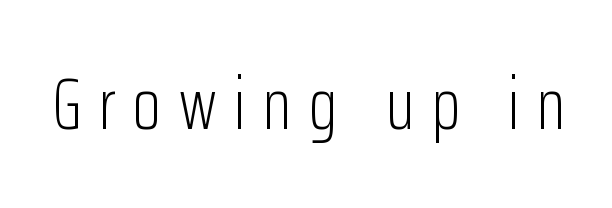
Q: Is the text bold? A: No.
Q: Is the text italic (slanted)? A: No, it is upright.
Q: Is the typeface a serif or a sans-serif typeface? A: Sans-serif.
Q: Is the text underlined? A: No.
Q: Is the spacing between letters normal or unusually wide? A: Unusually wide.
Q: Width (condensed, normal, or wide)? A: Condensed.
Q: Stroke contrast? A: Low.
Q: x-height? A: Medium.
Q: Monospaced? A: No.
